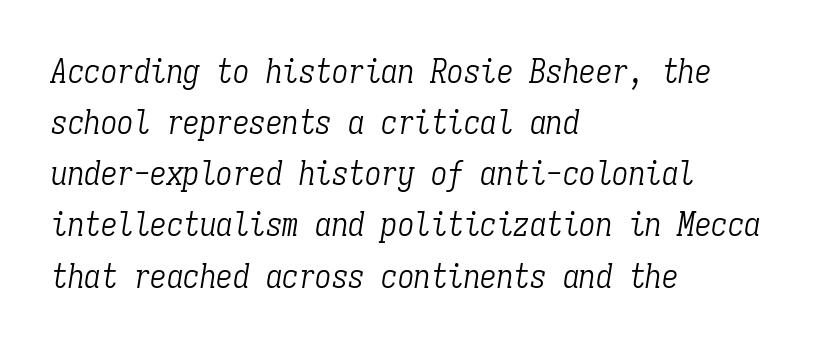
The typeface has the unassuming heft of standard copy or less. The characters display serif detailing at their extremities. Honestly, the row spacing looks completely unremarkable. The paragraph has a hard left edge and a soft right edge.
